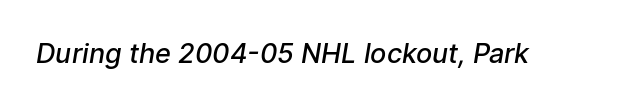
The gaps between neighbouring characters are ordinary and unremarkable. Unmarked baselines from the first word to the last. Semibold letterforms, between regular and bold.
